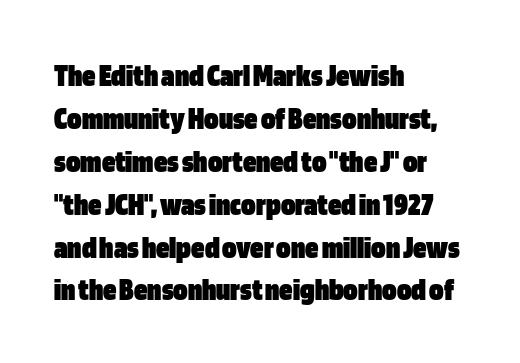
The image shows 33 px heavy, condensed sans-serif type, upright; set left-aligned, normal line spacing (1.3x), normal letter spacing, not underlined; low stroke contrast and a large x-height.
